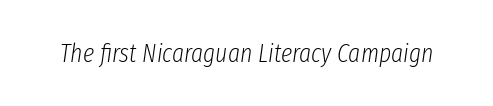
Q: Is the text bold? A: No.
Q: Is the text italic (slanted)? A: Yes, it leans right by about 8 degrees.
Q: Is the text underlined? A: No.
Q: Is the spacing between letters normal or unusually wide? A: Normal.
